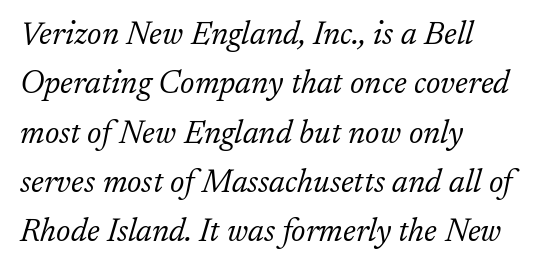
Q: Is the text bold? A: No.
Q: Is the text italic (slanted)? A: Yes, it leans right by about 17 degrees.
Q: Is the typeface a serif or a sans-serif typeface? A: Serif.
Q: Is the text underlined? A: No.
Q: How is the paragraph aligned? A: Left-aligned.
Q: Is the spacing between letters normal or unusually wide? A: Normal.
Q: Is the spacing between lines tight, normal or loose? A: Normal.
Q: Width (condensed, normal, or wide)? A: Normal.
Q: Stroke contrast? A: Low.
Q: x-height? A: Medium.
Q: Monospaced? A: No.
